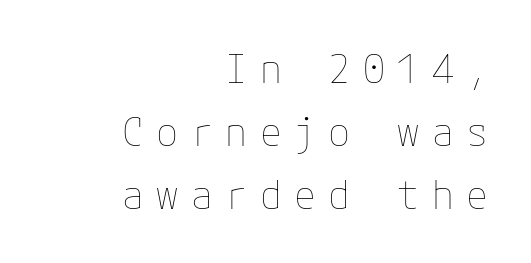
{"italic": "no", "bold": "no", "weight": "thin", "width": "normal", "stroke_contrast": "low", "x_height": "medium", "underline": "no", "align": "right", "line_spacing": "normal", "line_spacing_ratio": 1.58, "letter_spacing": "wide", "letter_spacing_em": 0.31, "glyph_px": 40}
